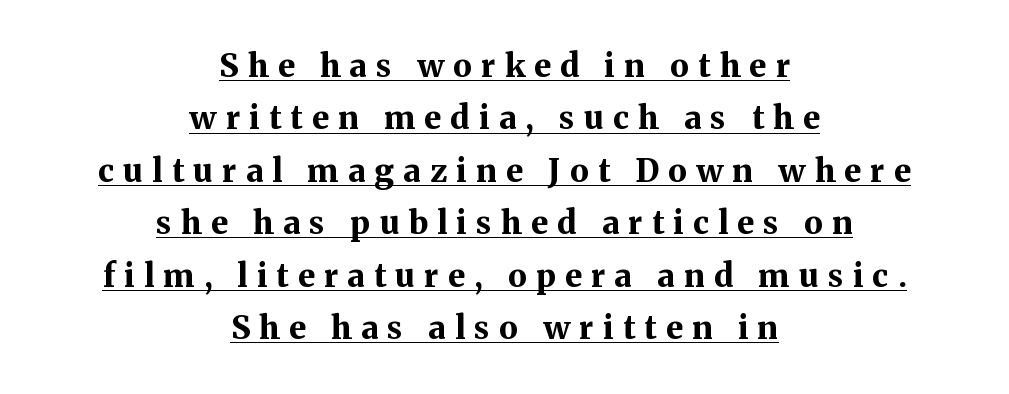
Q: Is the text bold? A: Yes.
Q: Is the text italic (slanted)? A: No, it is upright.
Q: Is the typeface a serif or a sans-serif typeface? A: Serif.
Q: Is the text underlined? A: Yes.
Q: How is the paragraph aligned? A: Centered.
Q: Is the spacing between letters normal or unusually wide? A: Unusually wide.
Q: Is the spacing between lines tight, normal or loose? A: Normal.
Q: Width (condensed, normal, or wide)? A: Normal.
Q: Stroke contrast? A: Medium.
Q: x-height? A: Medium.
Q: Monospaced? A: No.
